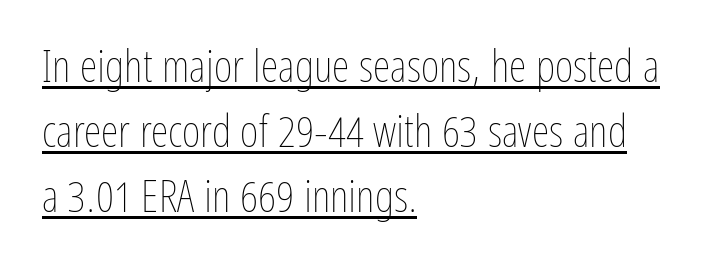
{"italic": "no", "bold": "no", "weight": "thin", "width": "condensed", "stroke_contrast": "low", "x_height": "medium", "monospaced": "no", "underline": "yes", "align": "left", "line_spacing": "normal", "line_spacing_ratio": 1.44, "letter_spacing": "normal", "letter_spacing_em": 0.0, "glyph_px": 45}
